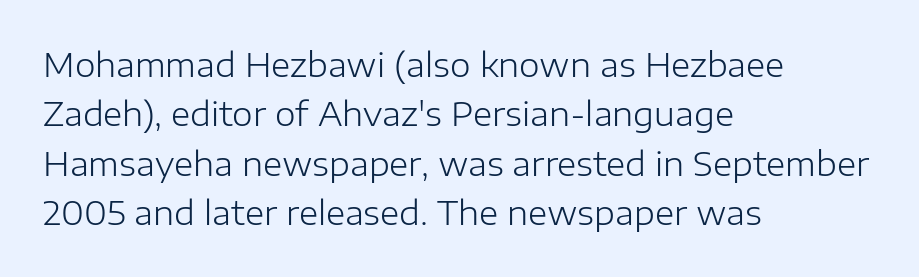
{"serif": "no", "italic": "no", "bold": "no", "weight": "light", "width": "normal", "stroke_contrast": "low", "x_height": "medium", "monospaced": "no", "underline": "no", "align": "left", "line_spacing": "normal", "line_spacing_ratio": 1.5, "letter_spacing": "normal", "letter_spacing_em": 0.0, "glyph_px": 33}
